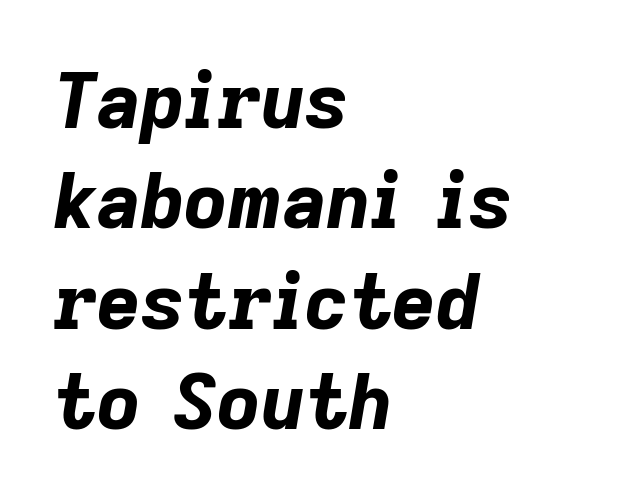
Q: Is the text bold? A: Yes.
Q: Is the text italic (slanted)? A: Yes, it leans right by about 9 degrees.
Q: Is the text underlined? A: No.
Q: How is the paragraph aligned? A: Left-aligned.
Q: Is the spacing between letters normal or unusually wide? A: Normal.
Q: Is the spacing between lines tight, normal or loose? A: Normal.
Q: Width (condensed, normal, or wide)? A: Normal.
Q: Stroke contrast? A: Low.
Q: x-height? A: Medium.
Q: Monospaced? A: No.
